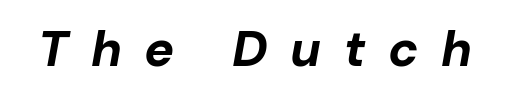
The image shows 50 px bold type, italic (leaning right); set unusually wide letter spacing (+0.45 em), not underlined; low stroke contrast and a medium x-height.
